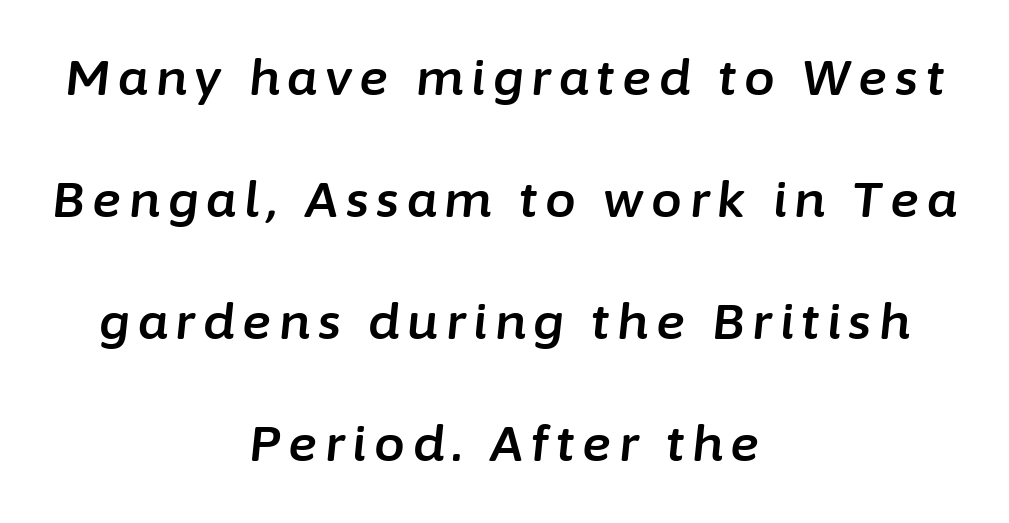
Q: Is the text italic (slanted)? A: Yes, it leans right by about 6 degrees.
Q: Is the text underlined? A: No.
Q: How is the paragraph aligned? A: Centered.
Q: Is the spacing between lines tight, normal or loose? A: Loose.
Q: Width (condensed, normal, or wide)? A: Normal.
Q: Stroke contrast? A: Low.
Q: x-height? A: Medium.
Q: Monospaced? A: No.
